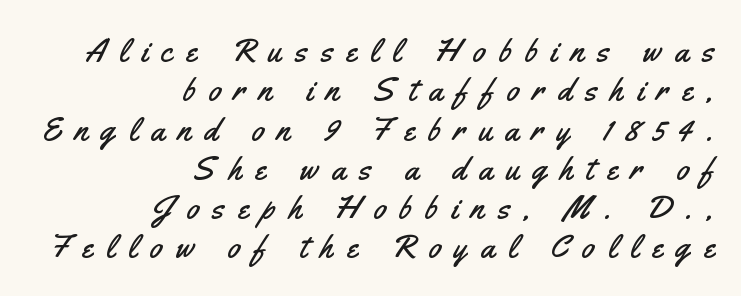
{"serif": "no", "width": "condensed", "stroke_contrast": "medium", "x_height": "small", "monospaced": "no", "underline": "no", "align": "right", "line_spacing_ratio": 1.19, "letter_spacing": "wide", "letter_spacing_em": 0.41, "glyph_px": 33}
